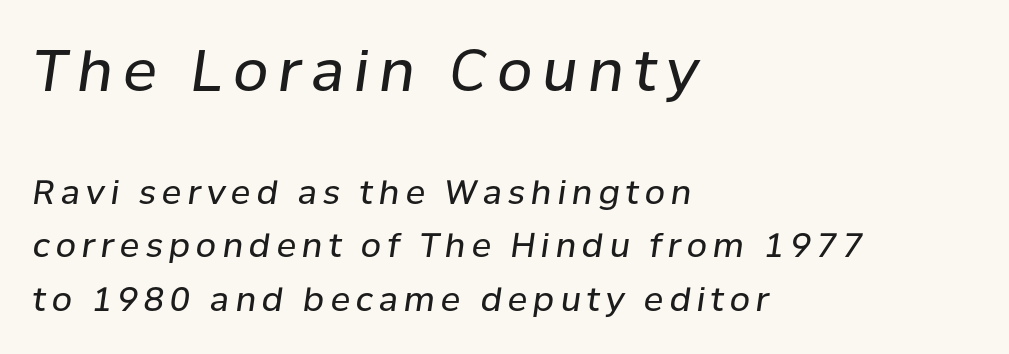
A classic flush-left, rag-right setting is used for this passage. The rendering uses natural spacing where letterforms have individual widths. Nobody drew a line under any word here. Letters have the restrained weight of plain body copy at most. Size contrast runs from large at the top to small at the bottom. The leading is moderate, giving the passage an even texture.
